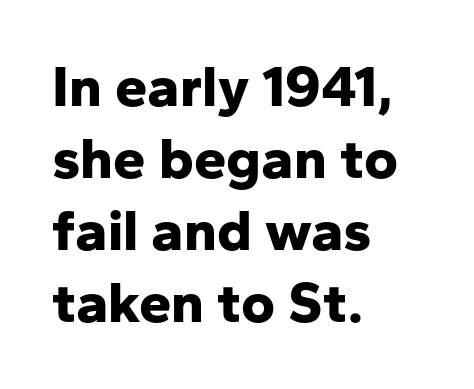
The image shows 58 px bold sans-serif type, upright; set left-aligned, line spacing 1.24x, normal letter spacing, not underlined; low stroke contrast and a medium x-height.
